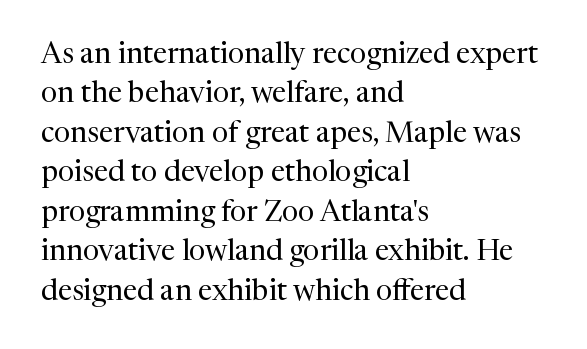
Q: Is the text bold? A: No.
Q: Is the text italic (slanted)? A: No, it is upright.
Q: Is the typeface a serif or a sans-serif typeface? A: Serif.
Q: Is the text underlined? A: No.
Q: How is the paragraph aligned? A: Left-aligned.
Q: Is the spacing between letters normal or unusually wide? A: Normal.
Q: Is the spacing between lines tight, normal or loose? A: Normal.
Q: Width (condensed, normal, or wide)? A: Normal.
Q: Stroke contrast? A: Medium.
Q: x-height? A: Medium.
Q: Monospaced? A: No.
